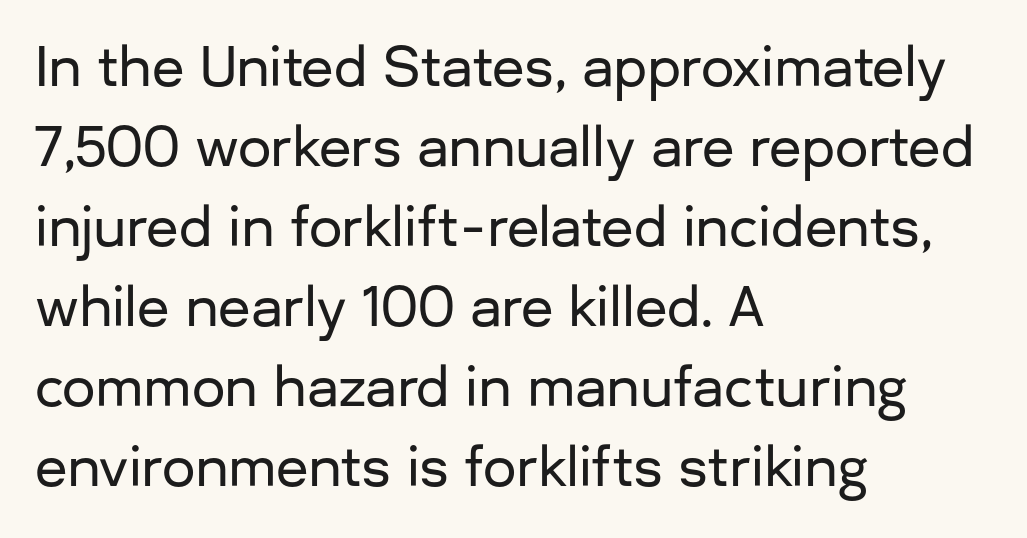
These lines sit exactly where default settings would place them. Ordinary non-slanted type is in use. Typeset ragged right — the left edge is the straight one. Examine the stroke ends and you'll find no serifs. Tracking value appears to be zero — textbook default spacing.
